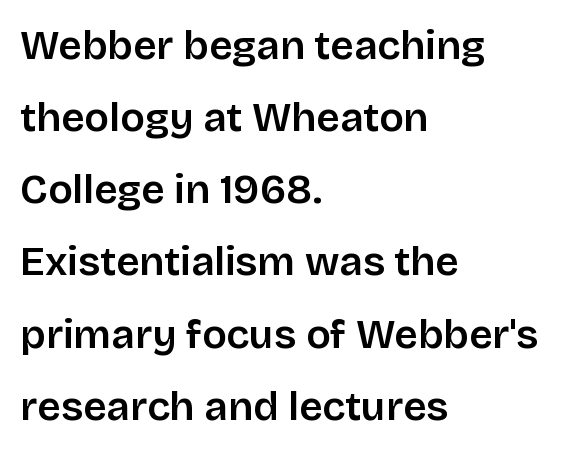
{"serif": "no", "italic": "no", "width": "normal", "stroke_contrast": "low", "x_height": "large", "monospaced": "no", "underline": "no", "align": "left", "line_spacing_ratio": 1.76, "letter_spacing": "normal", "letter_spacing_em": 0.0, "glyph_px": 41}
